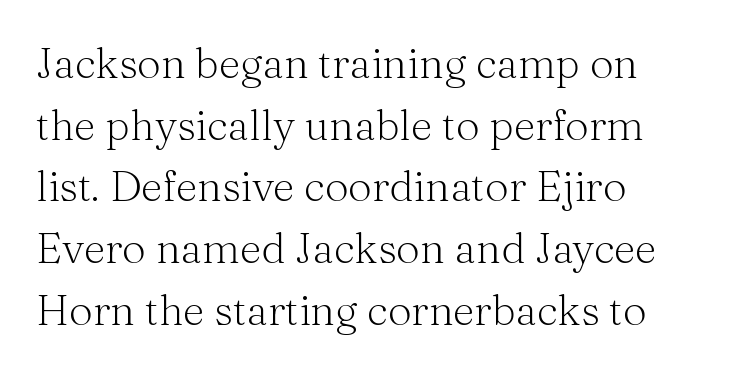
{"serif": "yes", "italic": "no", "bold": "no", "weight": "light", "width": "normal", "stroke_contrast": "medium", "x_height": "medium", "monospaced": "no", "underline": "no", "align": "left", "line_spacing": "normal", "line_spacing_ratio": 1.47, "letter_spacing": "normal", "letter_spacing_em": 0.0, "glyph_px": 42}
